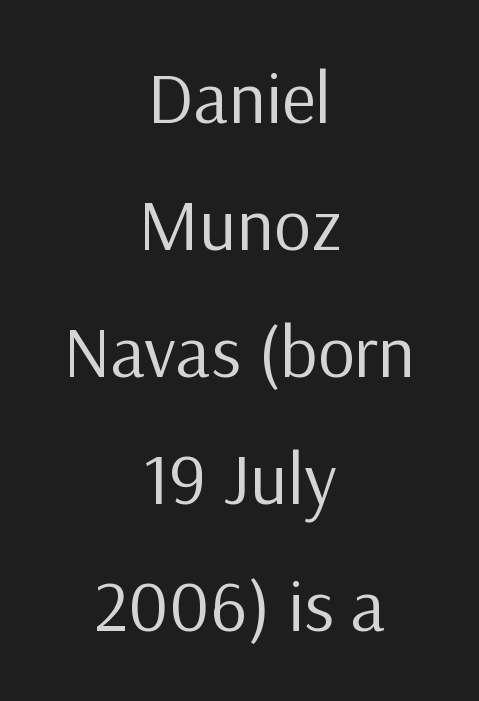
Q: Is the text bold? A: No.
Q: Is the text italic (slanted)? A: No, it is upright.
Q: Is the typeface a serif or a sans-serif typeface? A: Sans-serif.
Q: Is the text underlined? A: No.
Q: How is the paragraph aligned? A: Centered.
Q: Is the spacing between letters normal or unusually wide? A: Normal.
Q: Width (condensed, normal, or wide)? A: Normal.
Q: Stroke contrast? A: Low.
Q: x-height? A: Medium.
Q: Monospaced? A: No.
